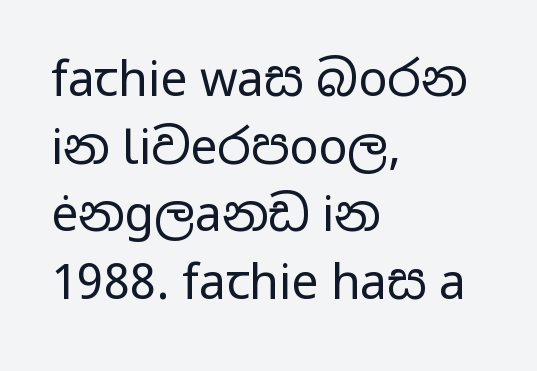
{"serif": "no", "italic": "no", "bold": "no", "weight": "regular", "width": "wide", "stroke_contrast": "low", "x_height": "medium", "monospaced": "no", "underline": "no", "align": "left", "line_spacing": "normal", "line_spacing_ratio": 1.41, "letter_spacing": "normal", "letter_spacing_em": 0.0, "glyph_px": 48}
